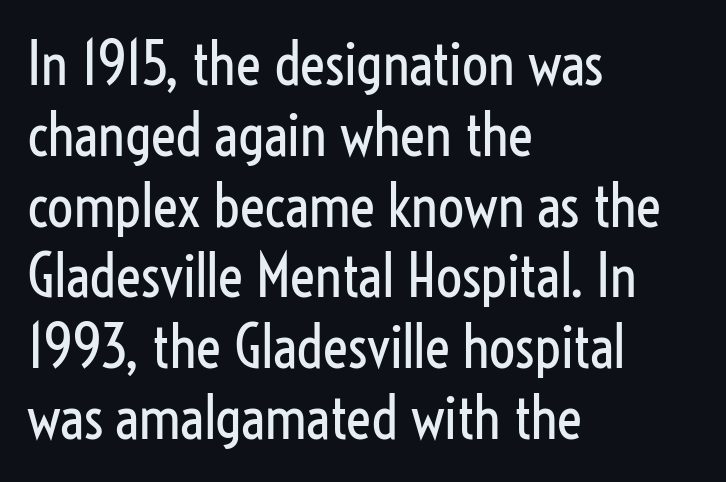
Q: Is the text bold? A: No.
Q: Is the text italic (slanted)? A: No, it is upright.
Q: Is the typeface a serif or a sans-serif typeface? A: Sans-serif.
Q: Is the text underlined? A: No.
Q: How is the paragraph aligned? A: Left-aligned.
Q: Is the spacing between letters normal or unusually wide? A: Normal.
Q: Width (condensed, normal, or wide)? A: Condensed.
Q: Stroke contrast? A: Low.
Q: x-height? A: Medium.
Q: Monospaced? A: No.
